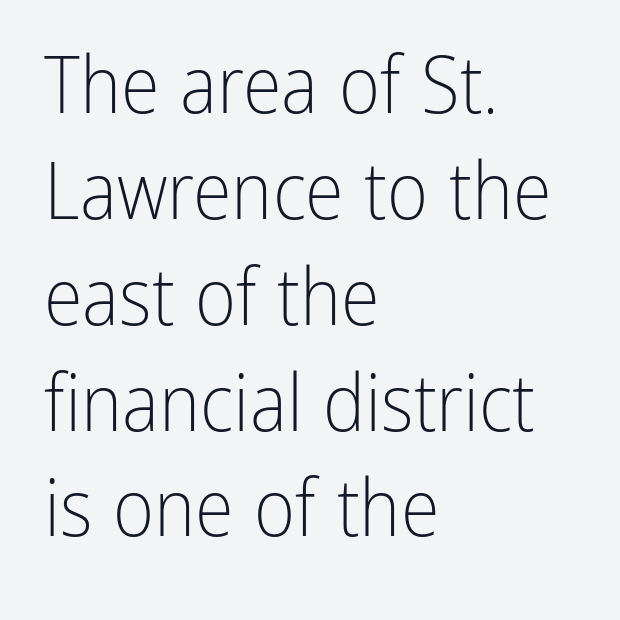
The image shows 79 px light, condensed sans-serif type, upright; set left-aligned, normal line spacing (1.34x), normal letter spacing, not underlined; low stroke contrast and a medium x-height.
